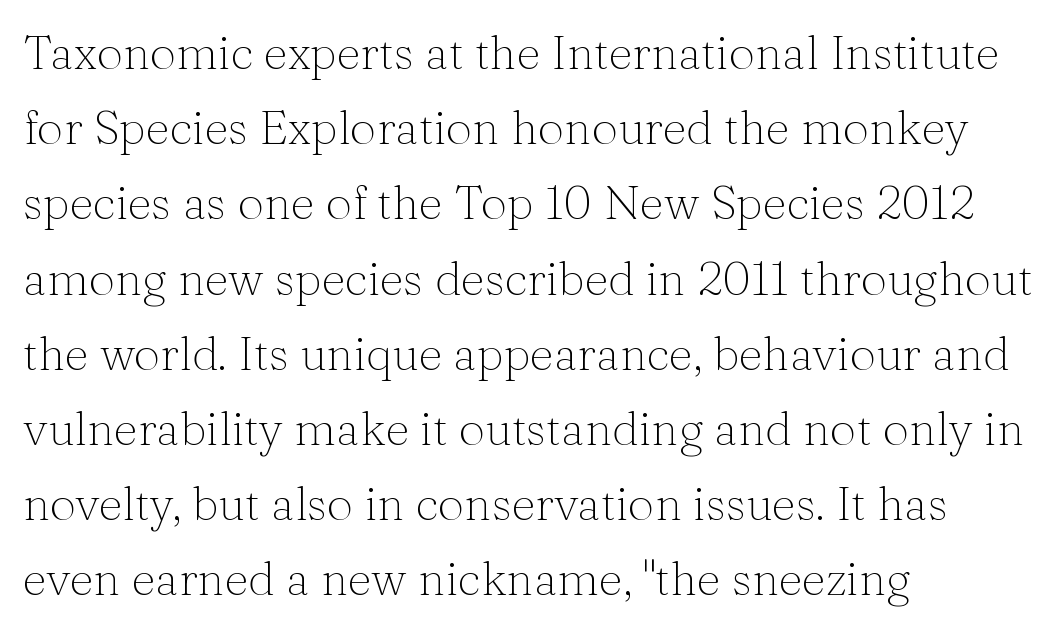
Q: Is the text bold? A: No.
Q: Is the text italic (slanted)? A: No, it is upright.
Q: Is the typeface a serif or a sans-serif typeface? A: Serif.
Q: Is the text underlined? A: No.
Q: How is the paragraph aligned? A: Left-aligned.
Q: Is the spacing between letters normal or unusually wide? A: Normal.
Q: Is the spacing between lines tight, normal or loose? A: Normal.
Q: Width (condensed, normal, or wide)? A: Normal.
Q: Stroke contrast? A: Medium.
Q: x-height? A: Medium.
Q: Monospaced? A: No.
